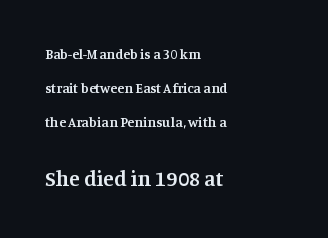
If you drew a ruler down the left edge, every line would touch it. The letterforms sit shoulder to shoulder at normal distance. The more generous point size was reserved for the lower chunk. Honestly, the rows look like they've been pulled way apart.
